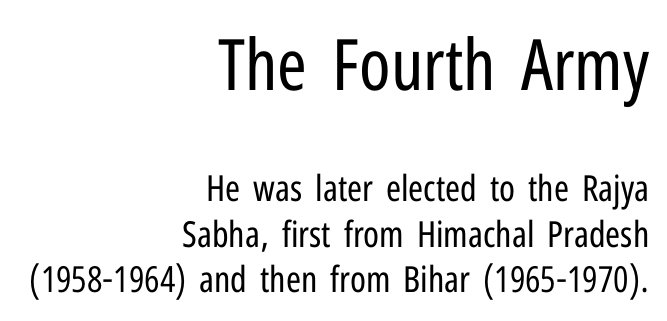
Q: Is the text bold? A: No.
Q: Is the text italic (slanted)? A: No, it is upright.
Q: Is the typeface a serif or a sans-serif typeface? A: Sans-serif.
Q: Is the text underlined? A: No.
Q: How is the paragraph aligned? A: Right-aligned.
Q: Is the spacing between letters normal or unusually wide? A: Normal.
Q: Is the spacing between lines tight, normal or loose? A: Normal.
Q: Which block of text is set in a larger size, the first (top) or the second (bottom)? A: The first (top) one.
Q: Width (condensed, normal, or wide)? A: Condensed.
Q: Stroke contrast? A: Low.
Q: x-height? A: Medium.
Q: Monospaced? A: No.
